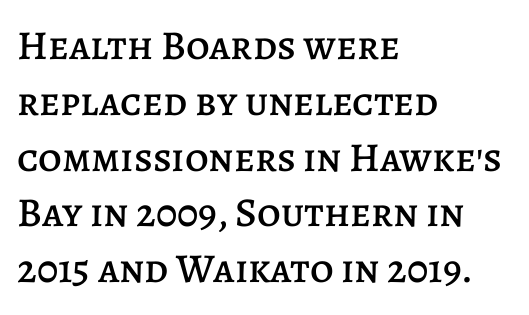
The letters stand upright; this is a roman face. Just letters on the line, the space beneath them empty. Regarding leading, the lines here are spaced in the standard way. The face used here is proportionally spaced, like ordinary book or web type.
